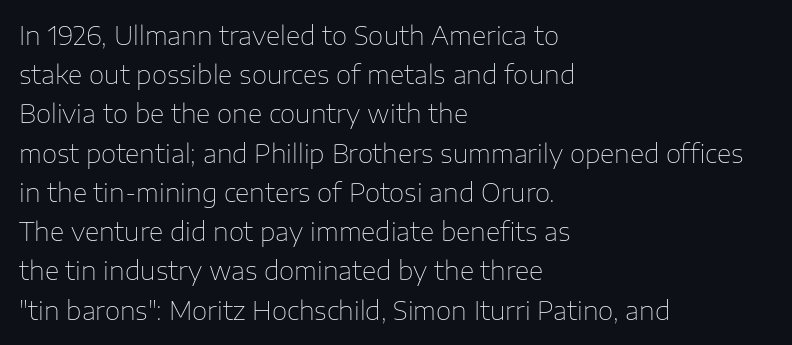
{"italic": "no", "bold": "no", "underline": "no", "align": "left", "line_spacing": "normal", "line_spacing_ratio": 1.57, "letter_spacing": "normal", "letter_spacing_em": 0.0, "glyph_px": 25}
